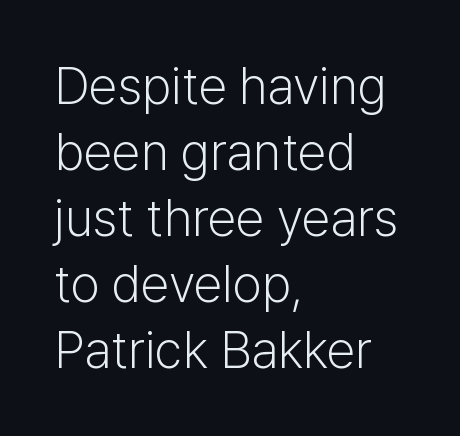
Decoration check: the copy has no underline. Serif or sans? Sans — the stroke terminals are bare. There is no visible air inserted between adjacent glyphs. Leading matches the norm, producing a regular column.
